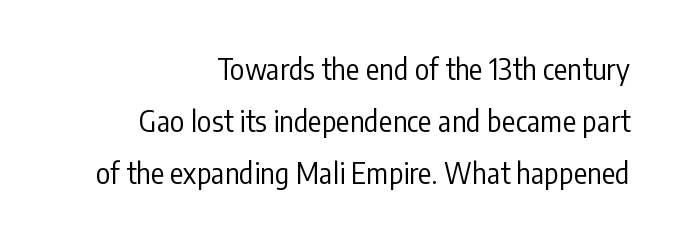
Upright lettering throughout. The characters display no serif detailing; their extremities are plain. Just letters on the line, the space beneath them empty. This sample has the flowing, uneven cadence of proportional lettering. Spacing between characters is what you'd get straight out of the box. The font is comparable to plain body text, perhaps lighter.
